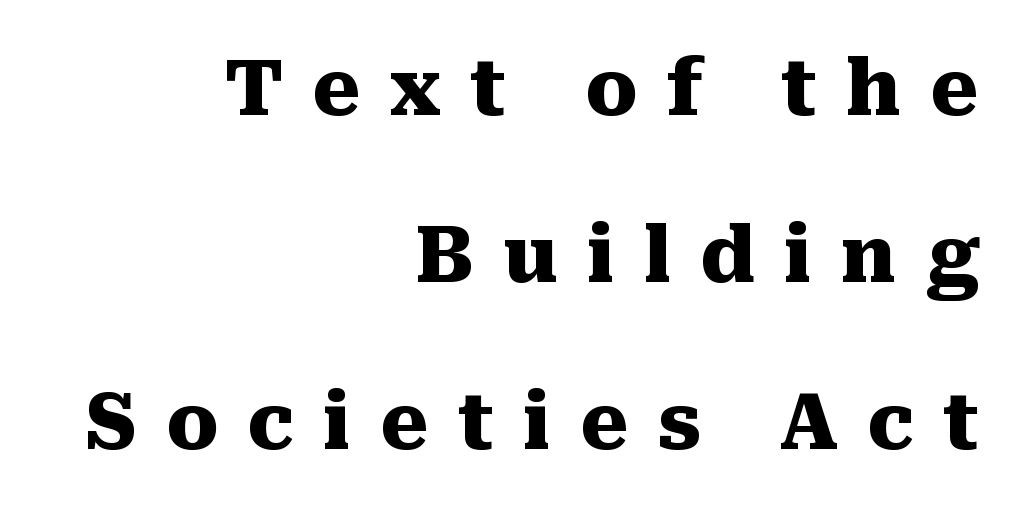
Q: Is the text bold? A: Yes.
Q: Is the text italic (slanted)? A: No, it is upright.
Q: Is the typeface a serif or a sans-serif typeface? A: Serif.
Q: Is the text underlined? A: No.
Q: How is the paragraph aligned? A: Right-aligned.
Q: Is the spacing between letters normal or unusually wide? A: Unusually wide.
Q: Is the spacing between lines tight, normal or loose? A: Loose.
Q: Width (condensed, normal, or wide)? A: Normal.
Q: Stroke contrast? A: Medium.
Q: x-height? A: Medium.
Q: Monospaced? A: No.
